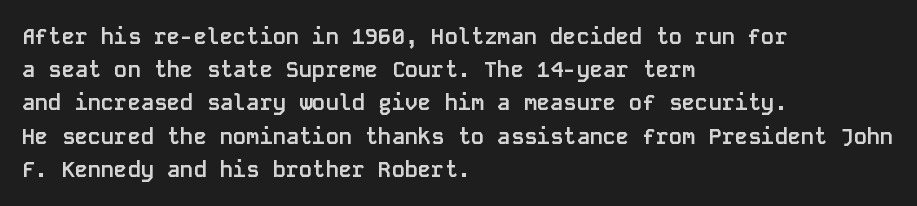
Leading matches the norm, producing a regular column. The area under the type is left untouched. Does extra space separate the letters? No, they use regular spacing. These lines were composed using upright roman letters.
